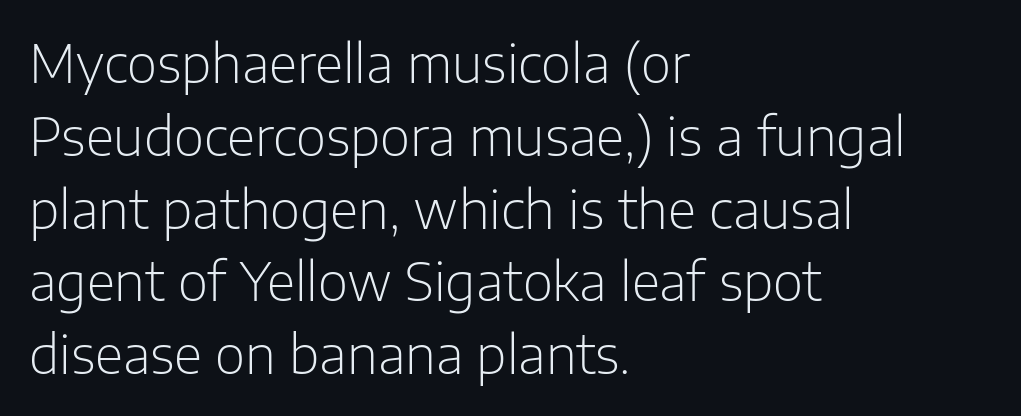
Does the leading feel generous? No, just average. The baseline area is clear. The font family rendered here belongs to the sans-serif group. You could call the tracking neutral — neither tight nor loose.
